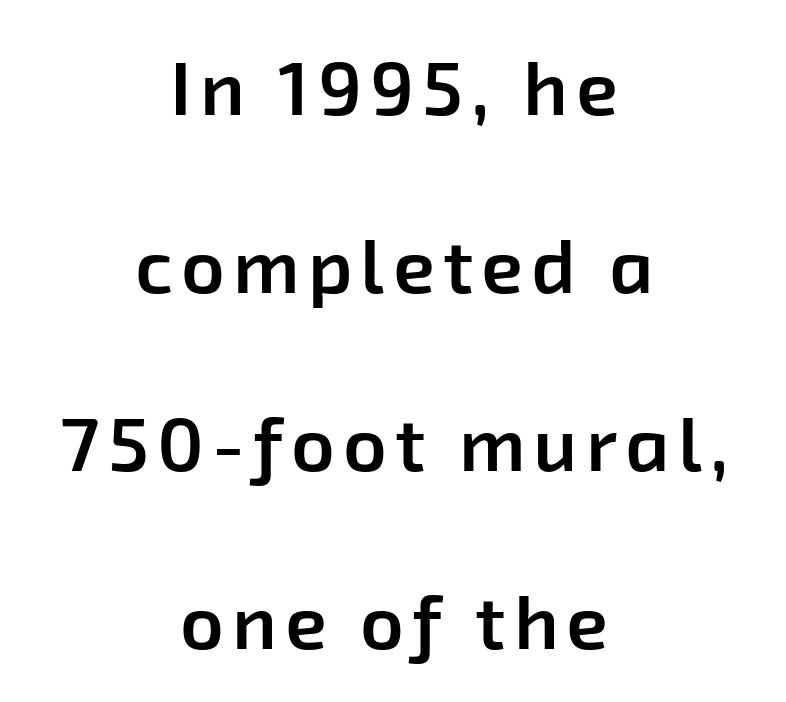
Is this a sans? Yes — the strokes have no serifs. A typesetter would call this leading open, well beyond the default. Alignment: centered. Words float on clear page, feet unadorned. The glyphs have the mass of a demibold cut, below bold. The rendering uses natural spacing where letterforms have individual widths.
